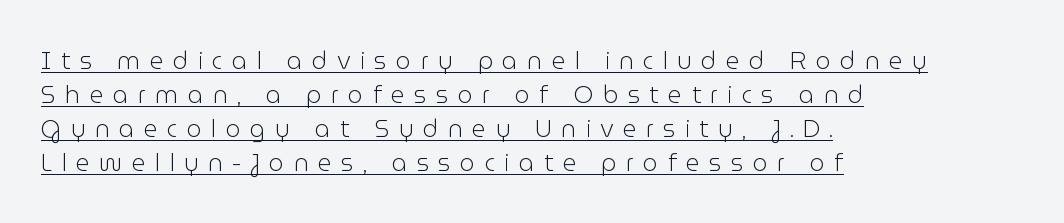
The image shows 24 px text type, upright; set left-aligned, normal line spacing (1.41x), unusually wide letter spacing (+0.39 em), underlined.
